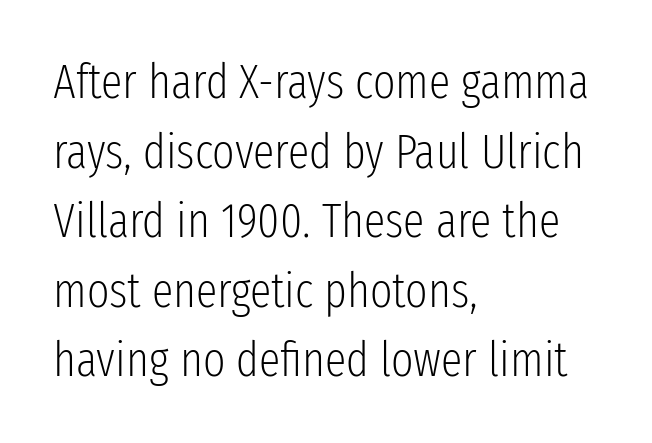
The image shows 48 px light, condensed sans-serif type, upright; set left-aligned, normal line spacing (1.45x), normal letter spacing, not underlined; low stroke contrast and a medium x-height.
